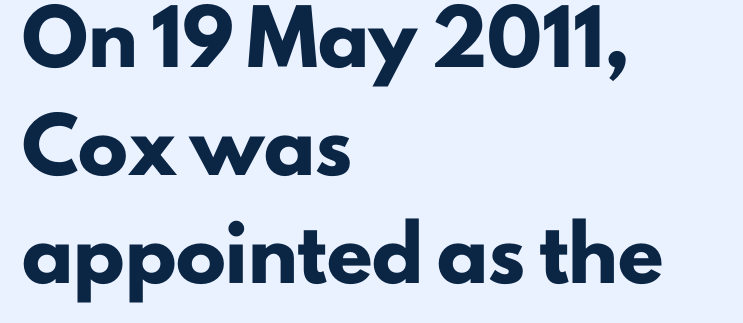
Notice the wide empty band between every row — that's loose leading. Each glyph is drawn with heavy, bold strokes. Classification — sans serif. Check the space under the baseline: it is left empty. Tracking value appears to be zero — textbook default spacing.
